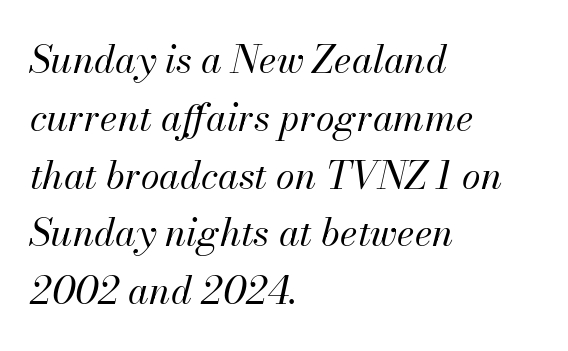
Q: Is the text bold? A: No.
Q: Is the text italic (slanted)? A: Yes, it leans right by about 13 degrees.
Q: Is the text underlined? A: No.
Q: How is the paragraph aligned? A: Left-aligned.
Q: Is the spacing between letters normal or unusually wide? A: Normal.
Q: Is the spacing between lines tight, normal or loose? A: Normal.
Q: Width (condensed, normal, or wide)? A: Normal.
Q: Stroke contrast? A: Medium.
Q: x-height? A: Small.
Q: Monospaced? A: No.
